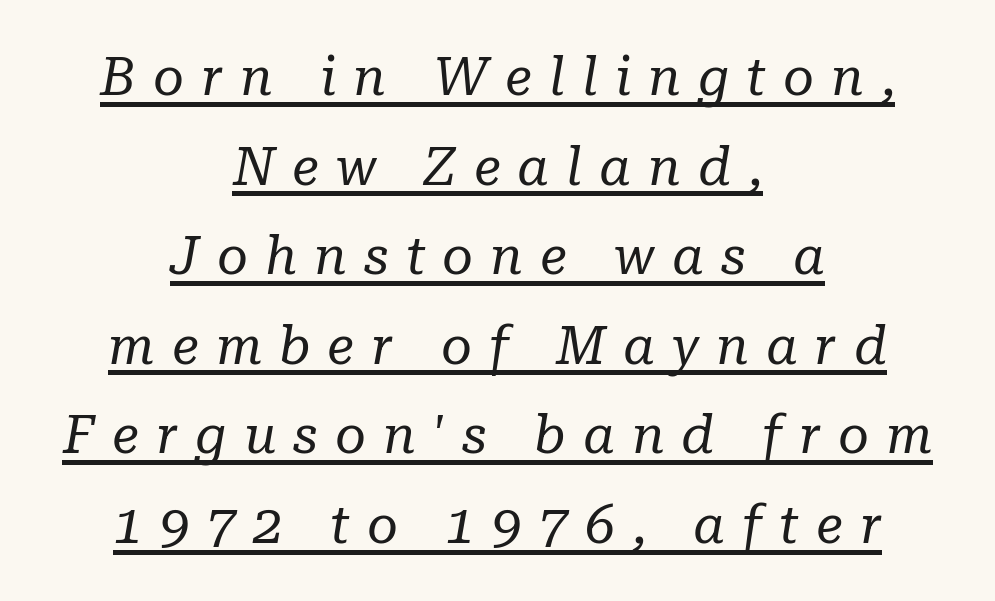
{"serif": "yes", "italic": "yes", "lean": "right", "slant_degrees": 10, "bold": "no", "weight": "regular", "width": "normal", "stroke_contrast": "low", "x_height": "medium", "monospaced": "no", "underline": "yes", "align": "center", "line_spacing": "normal", "line_spacing_ratio": 1.69, "letter_spacing": "wide", "letter_spacing_em": 0.32, "glyph_px": 53}
